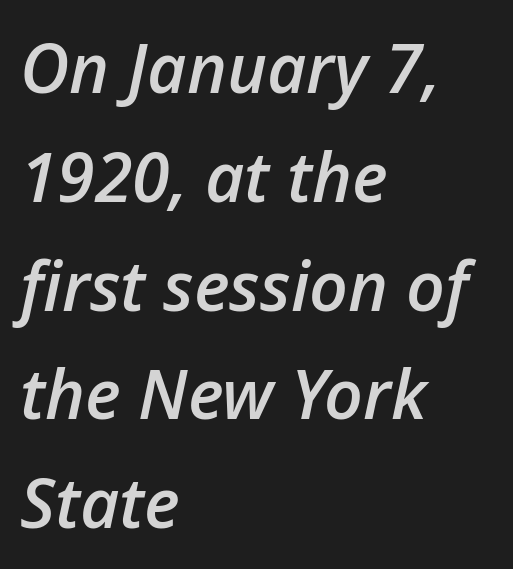
Q: Is the text bold? A: Semi-bold.
Q: Is the text italic (slanted)? A: Yes, it leans right by about 12 degrees.
Q: Is the text underlined? A: No.
Q: How is the paragraph aligned? A: Left-aligned.
Q: Is the spacing between letters normal or unusually wide? A: Normal.
Q: Is the spacing between lines tight, normal or loose? A: Normal.
Q: Width (condensed, normal, or wide)? A: Normal.
Q: Stroke contrast? A: Low.
Q: x-height? A: Medium.
Q: Monospaced? A: No.
